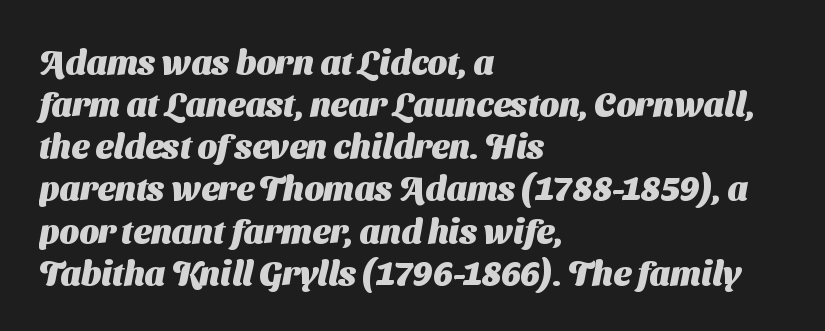
Q: Is the text bold? A: Yes.
Q: Is the typeface a serif or a sans-serif typeface? A: Sans-serif.
Q: Is the text underlined? A: No.
Q: How is the paragraph aligned? A: Left-aligned.
Q: Is the spacing between letters normal or unusually wide? A: Normal.
Q: Width (condensed, normal, or wide)? A: Normal.
Q: Stroke contrast? A: Medium.
Q: x-height? A: Medium.
Q: Monospaced? A: No.
